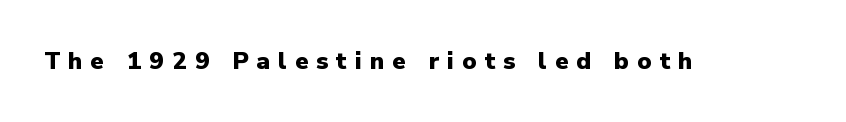
A typesetter would call this heavily tracked-out type. The sample has been set heavy, in full bold. Underlining? Definitely not there. These lines were composed using upright roman letters.
